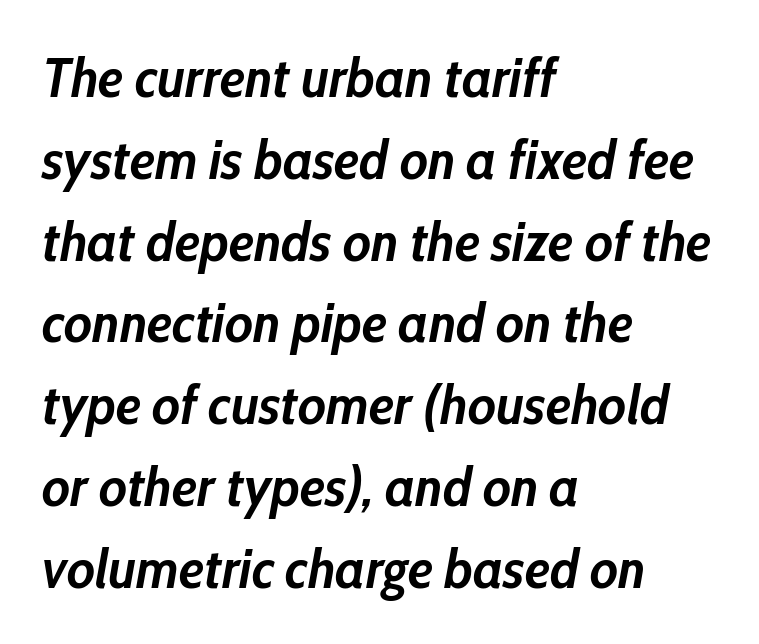
Glyph-to-glyph distance matches everyday printed text. All the whitespace from short lines collects on the right. Look at the stroke-to-counter ratio: heavy, a bold. The block of text has a typical density, with ordinary space between rows. The typography opts for an oblique posture over an upright one. Note the varied advance widths — an 'i' is clearly narrower than an 'm'.
